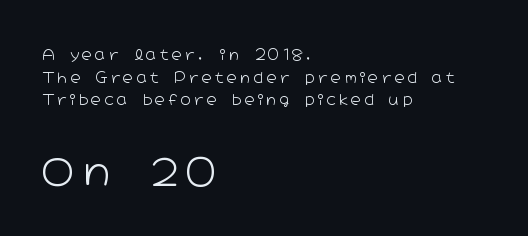
Nope, not italic — everything's standing straight. The area under the type is left untouched. Stroke thickness stays within the range of a standard reading face or lighter. In terms of letterspacing, this is a distinctly airy, spread setting. If you drew a ruler down the left edge, every line would touch it. Nothing sits at the stroke ends, so this counts as sans-serif.
